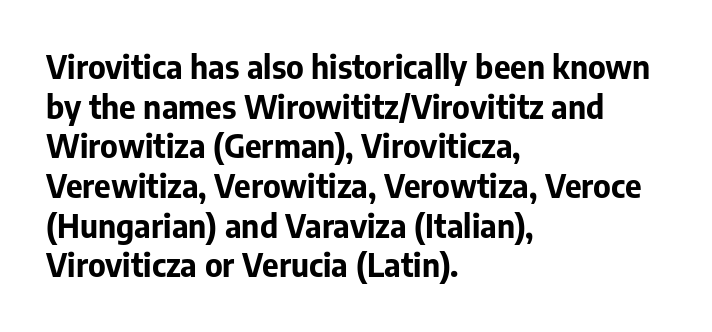
{"serif": "no", "italic": "no", "bold": "yes", "weight": "bold", "width": "normal", "stroke_contrast": "low", "x_height": "medium", "monospaced": "no", "underline": "no", "align": "left", "line_spacing_ratio": 1.24, "letter_spacing": "normal", "letter_spacing_em": 0.0, "glyph_px": 32}
